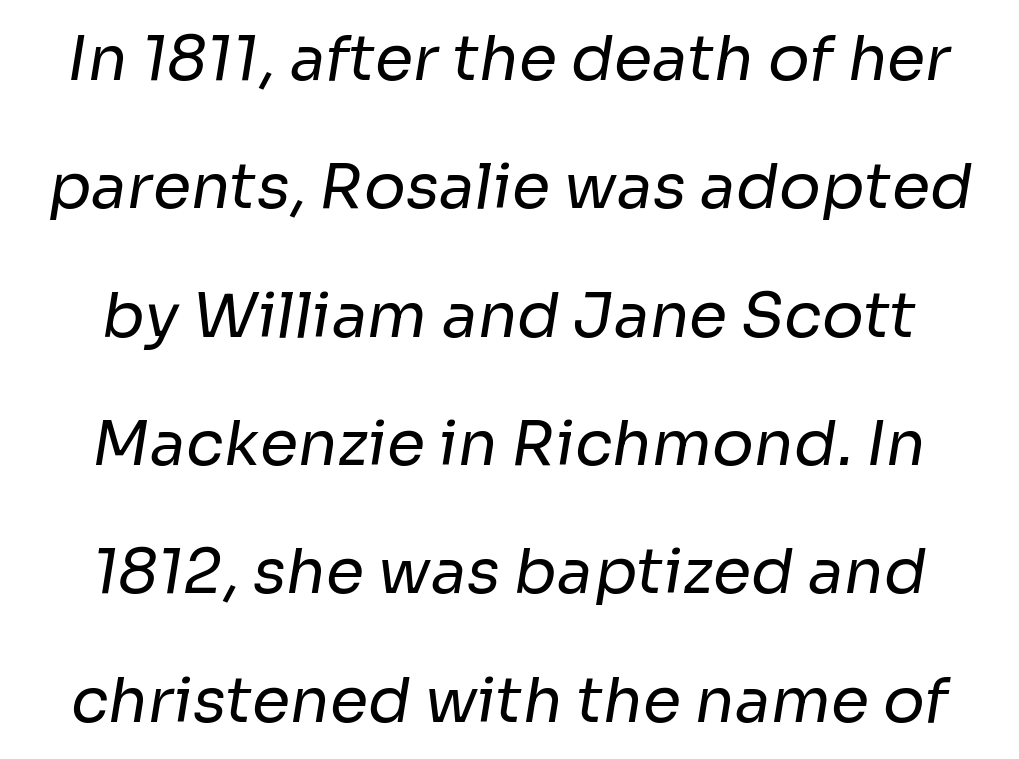
Q: Is the text bold? A: No.
Q: Is the typeface a serif or a sans-serif typeface? A: Sans-serif.
Q: Is the text underlined? A: No.
Q: How is the paragraph aligned? A: Centered.
Q: Is the spacing between letters normal or unusually wide? A: Normal.
Q: Is the spacing between lines tight, normal or loose? A: Loose.
Q: Width (condensed, normal, or wide)? A: Normal.
Q: Stroke contrast? A: Low.
Q: x-height? A: Medium.
Q: Monospaced? A: No.
